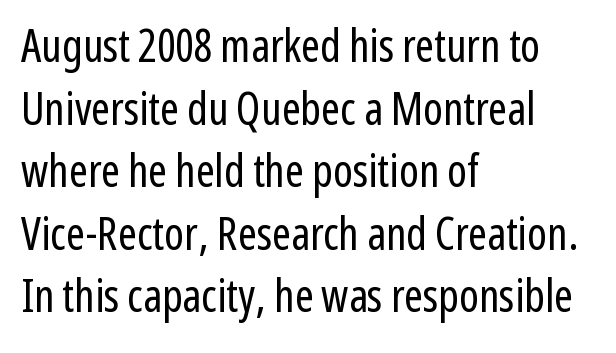
The image shows 45 px regular-weight, condensed sans-serif type, upright; set left-aligned, normal line spacing (1.39x), normal letter spacing, not underlined; low stroke contrast and a medium x-height.
